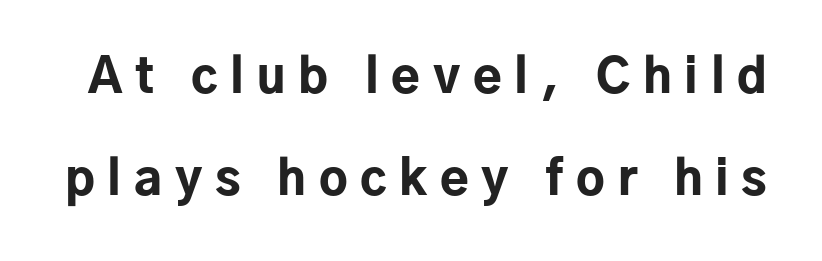
{"serif": "no", "italic": "no", "bold": "yes", "weight": "bold", "width": "normal", "stroke_contrast": "low", "x_height": "medium", "monospaced": "no", "underline": "no", "line_spacing": "loose", "line_spacing_ratio": 2.18, "letter_spacing": "wide", "letter_spacing_em": 0.27, "glyph_px": 47}
